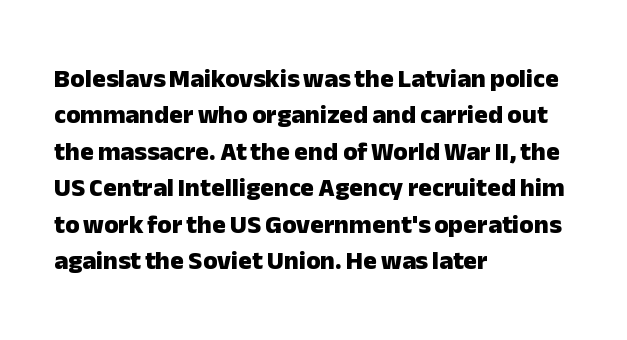
Q: Is the text bold? A: Yes.
Q: Is the text italic (slanted)? A: No, it is upright.
Q: Is the text underlined? A: No.
Q: How is the paragraph aligned? A: Left-aligned.
Q: Is the spacing between letters normal or unusually wide? A: Normal.
Q: Is the spacing between lines tight, normal or loose? A: Normal.
